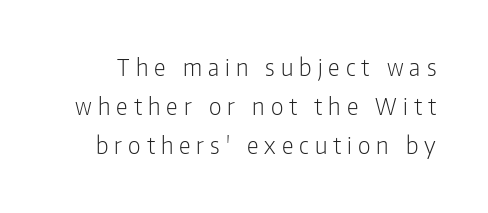
This block has exactly the height ordinary leading produces. Upright lettering throughout. The font is comparable to plain body text, perhaps lighter. In terms of letterspacing, this is a distinctly airy, spread setting. Bare-footed words on every line.
